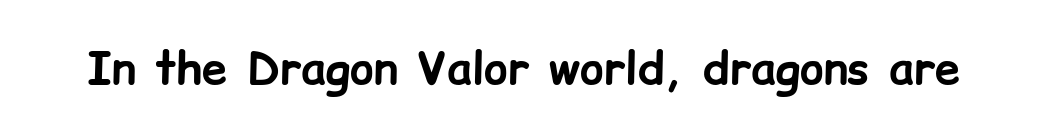
{"serif": "no", "italic": "no", "bold": "yes", "weight": "bold", "width": "normal", "stroke_contrast": "low", "x_height": "medium", "monospaced": "no", "underline": "no", "letter_spacing": "normal", "letter_spacing_em": 0.0, "glyph_px": 45}
